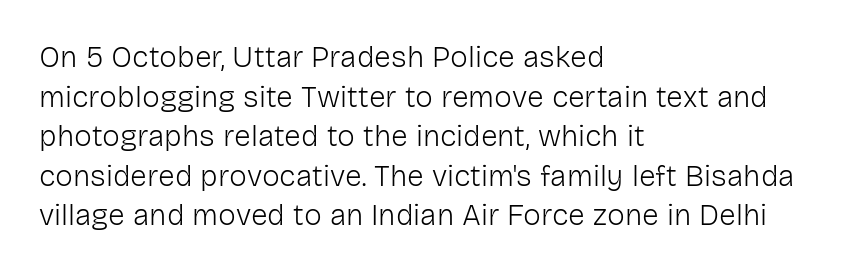
Q: Is the text bold? A: No.
Q: Is the text italic (slanted)? A: No, it is upright.
Q: Is the typeface a serif or a sans-serif typeface? A: Sans-serif.
Q: Is the text underlined? A: No.
Q: How is the paragraph aligned? A: Left-aligned.
Q: Is the spacing between letters normal or unusually wide? A: Normal.
Q: Is the spacing between lines tight, normal or loose? A: Normal.
Q: Width (condensed, normal, or wide)? A: Normal.
Q: Stroke contrast? A: Low.
Q: x-height? A: Medium.
Q: Monospaced? A: No.
